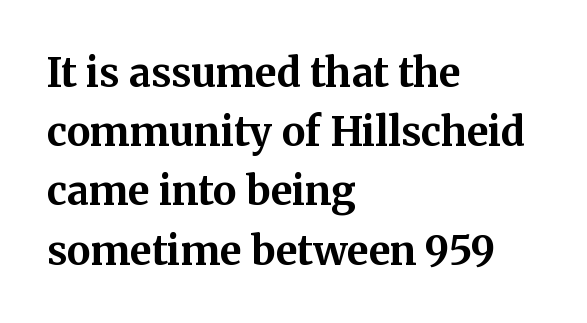
{"serif": "yes", "italic": "no", "bold": "yes", "weight": "bold", "width": "normal", "stroke_contrast": "medium", "x_height": "medium", "monospaced": "no", "underline": "no", "align": "left", "line_spacing": "normal", "line_spacing_ratio": 1.48, "letter_spacing": "normal", "letter_spacing_em": 0.0, "glyph_px": 40}
